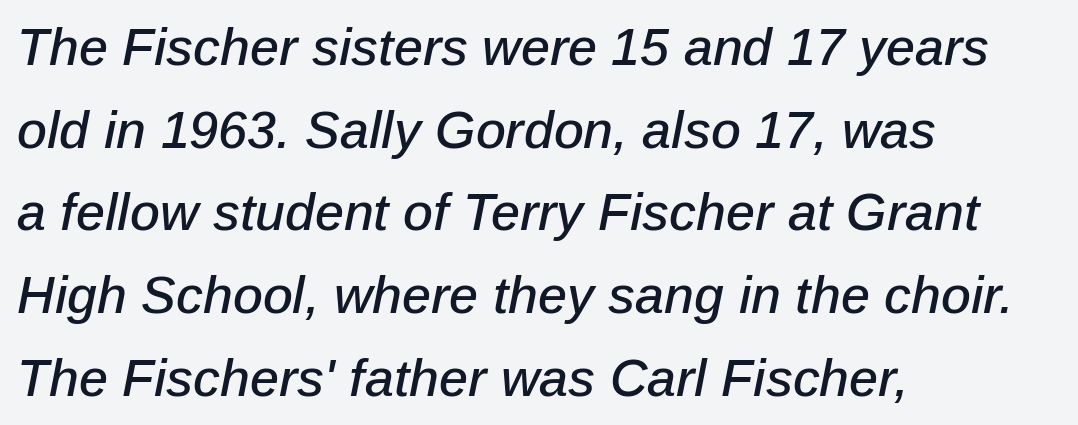
Lines of text with bare space underneath. Every character sits at an angle, as italics do. Spacing between characters is what you'd get straight out of the box. The leading is moderate, giving the passage an even texture. The rendering anchors every line to the left-hand side. Character widths vary here, with narrow letters taking less room than wide ones.
